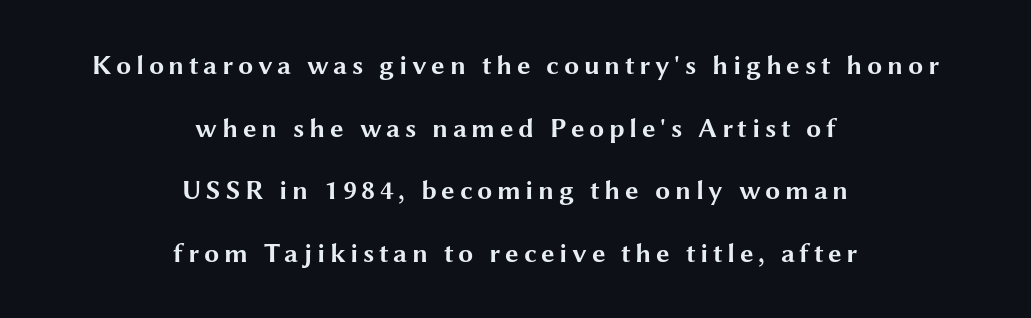
The image shows 27 px bold type, upright; set centered, loose line spacing (2.32x), not underlined.
